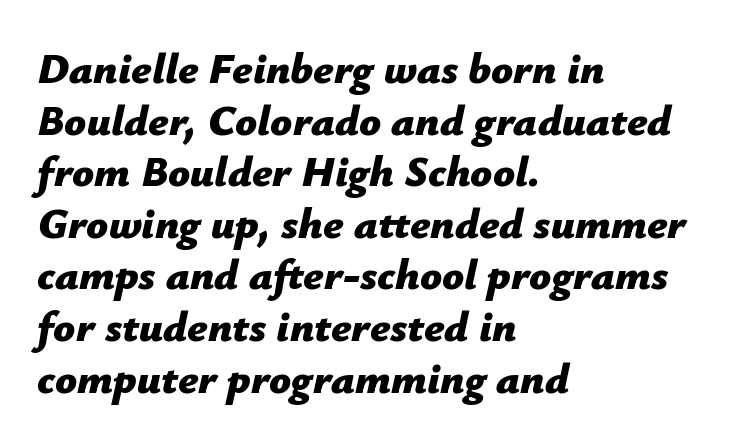
Tall strokes in this sample are angled rather than plumb. Is this a fixed-width face? No — the glyphs have proportional, varying widths. Compared with a centered layout, this one pins lines to the left instead. There is no visible air inserted between adjacent glyphs.
